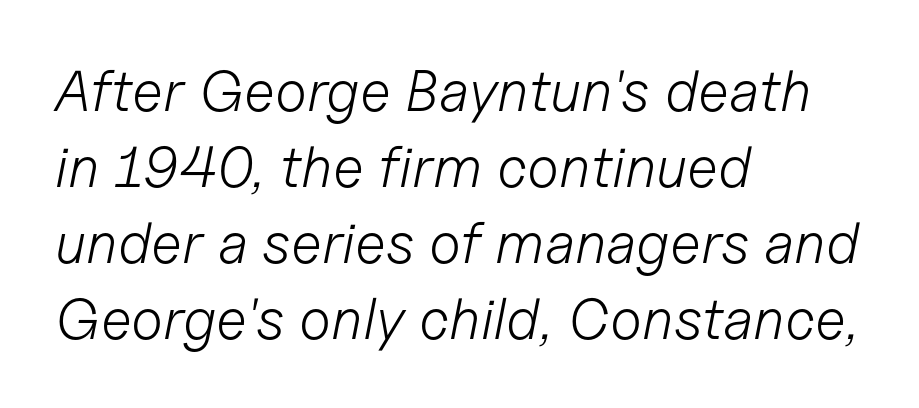
Honestly, the row spacing looks completely unremarkable. The characters are drawn with everyday or finer stroke widths. The face used here has a pronounced slope to its letters. The rendering keeps characters at their native spacing. Is the block centered? No — it sits flush against the left margin.
